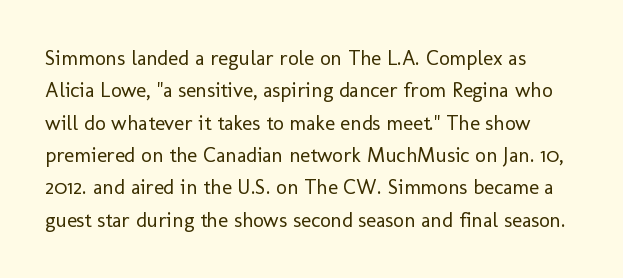
Does extra space separate the letters? No, they use regular spacing. Posture: straight, roman, zero tilt. A quiet, ordinary-to-light weight characterises the typeface. Honestly, the row spacing looks completely unremarkable. The space directly below the letters is spotless.
